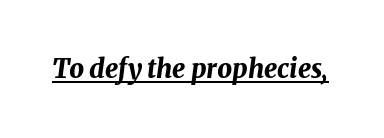
The image shows 26 px bold type, italic (leaning right); set normal letter spacing, underlined.
